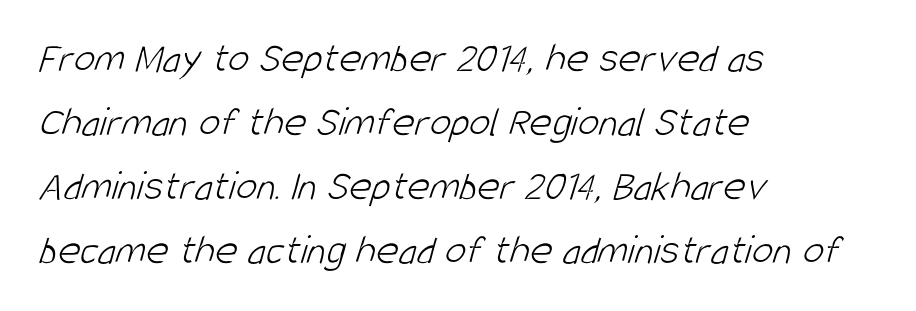
The image shows 43 px light, condensed sans-serif type; set left-aligned, normal line spacing (1.49x), normal letter spacing, not underlined; low stroke contrast and a large x-height.
